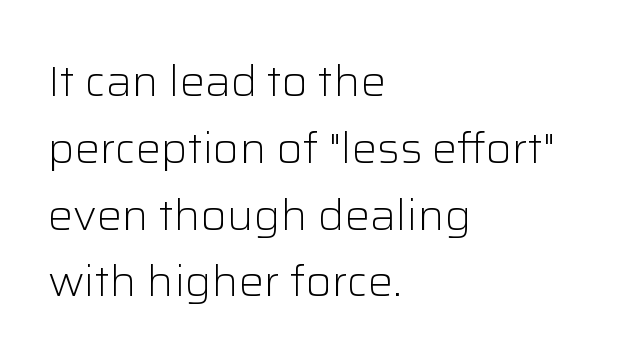
The image shows 42 px light sans-serif type, upright; set left-aligned, normal line spacing (1.59x), normal letter spacing, not underlined; low stroke contrast and a medium x-height.
